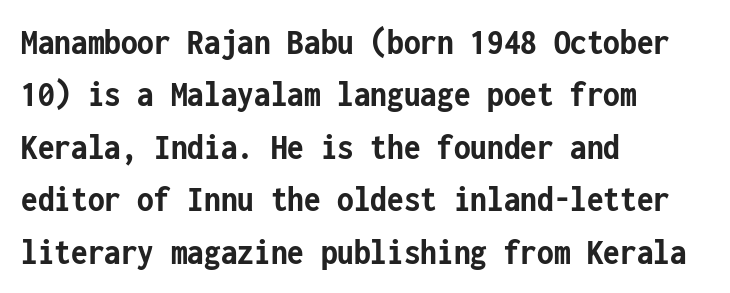
Q: Is the text bold? A: Yes.
Q: Is the text italic (slanted)? A: No, it is upright.
Q: Is the typeface a serif or a sans-serif typeface? A: Sans-serif.
Q: Is the text underlined? A: No.
Q: How is the paragraph aligned? A: Left-aligned.
Q: Is the spacing between letters normal or unusually wide? A: Normal.
Q: Is the spacing between lines tight, normal or loose? A: Normal.
Q: Width (condensed, normal, or wide)? A: Condensed.
Q: Stroke contrast? A: Low.
Q: x-height? A: Medium.
Q: Monospaced? A: Yes.
